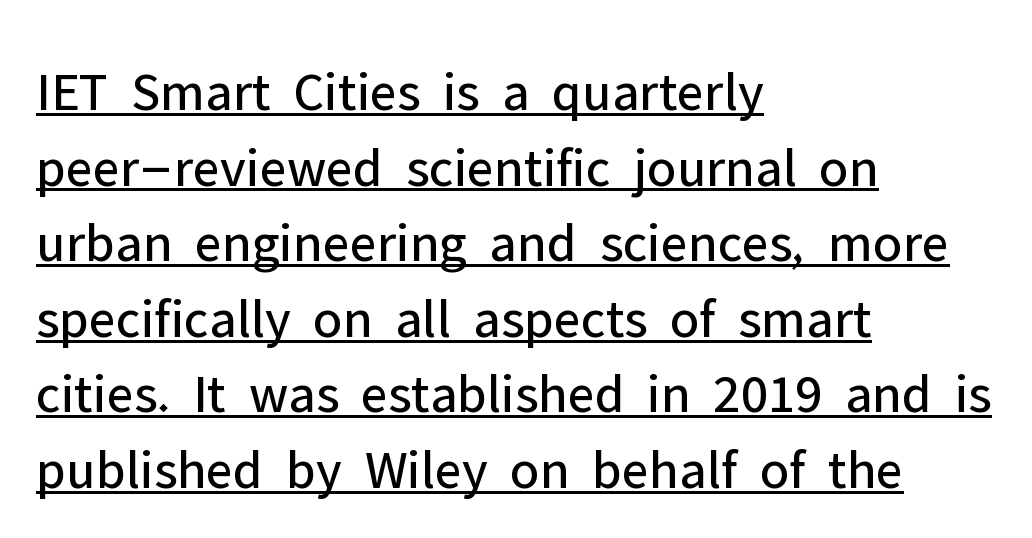
{"serif": "no", "italic": "no", "bold": "no", "weight": "regular", "width": "normal", "stroke_contrast": "low", "x_height": "medium", "monospaced": "no", "underline": "yes", "align": "left", "line_spacing": "normal", "line_spacing_ratio": 1.35, "letter_spacing": "normal", "letter_spacing_em": 0.0, "glyph_px": 56}
